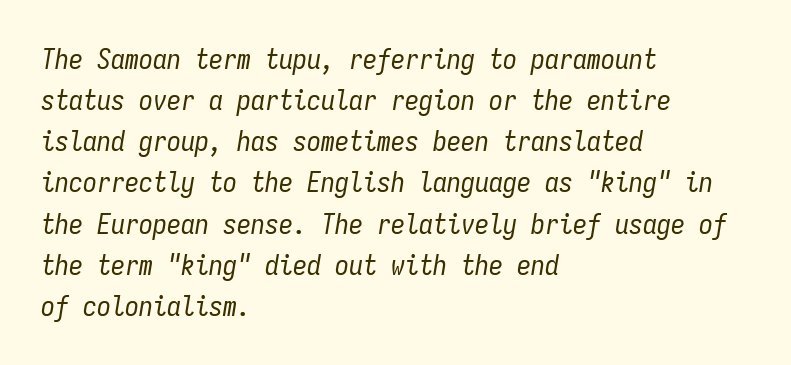
Letters rest on an invisible, unmarked baseline. Is the type slanted? Yes — the strokes lean at a clear angle. Interline gaps are of average width in this sample. There is no visible air inserted between adjacent glyphs. Compared with a centered layout, this one pins lines to the left instead. The letters march in equal steps, a hallmark of fixed-pitch type.
